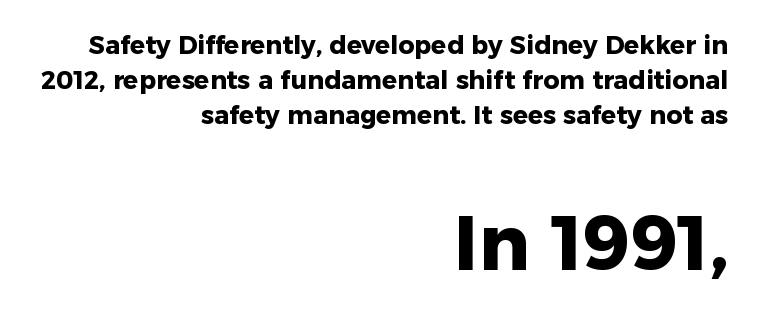
{"serif": "no", "italic": "no", "bold": "yes", "weight": "heavy", "width": "normal", "stroke_contrast": "low", "x_height": "medium", "monospaced": "no", "underline": "no", "align": "right", "line_spacing": "normal", "line_spacing_ratio": 1.41, "letter_spacing": "normal", "letter_spacing_em": 0.0, "larger_block": "second", "size_ratio": 3.04, "glyph_px": 76}
